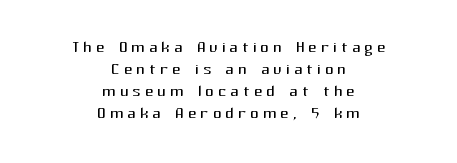
Weight: regular or lighter. Nope, not italic — everything's standing straight. Typeset on center — no edge is straight. Underline: absent.
